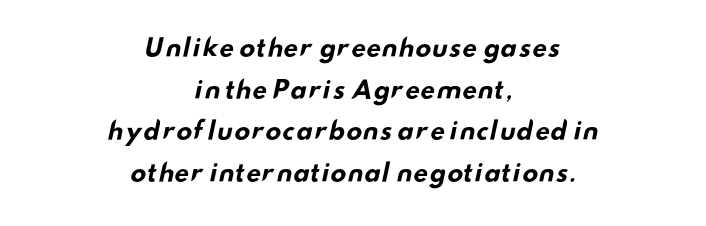
A centered setting, common on invitations and titles, is used for this passage. Letters rest on an invisible, unmarked baseline. Glyph-to-glyph distance matches everyday printed text. Emphasis by weight is at full strength: bold.
